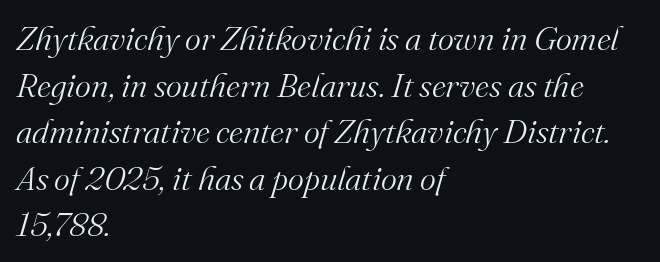
Q: Is the text bold? A: No.
Q: Is the text italic (slanted)? A: Yes, it leans right by about 16 degrees.
Q: Is the typeface a serif or a sans-serif typeface? A: Serif.
Q: Is the text underlined? A: No.
Q: How is the paragraph aligned? A: Left-aligned.
Q: Is the spacing between letters normal or unusually wide? A: Normal.
Q: Is the spacing between lines tight, normal or loose? A: Normal.
Q: Width (condensed, normal, or wide)? A: Normal.
Q: Stroke contrast? A: Medium.
Q: x-height? A: Small.
Q: Monospaced? A: No.
